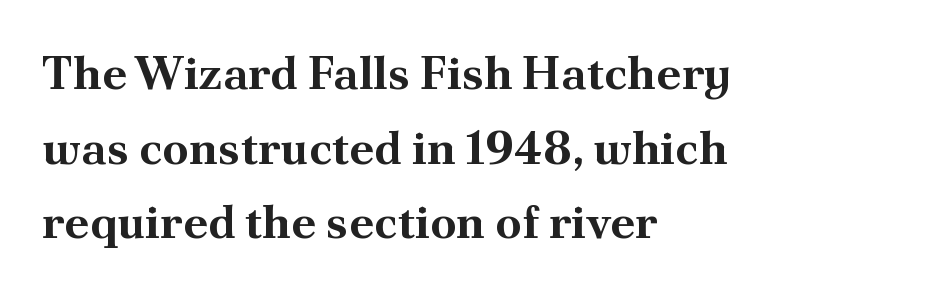
Q: Is the text bold? A: Yes.
Q: Is the text italic (slanted)? A: No, it is upright.
Q: Is the typeface a serif or a sans-serif typeface? A: Serif.
Q: Is the text underlined? A: No.
Q: How is the paragraph aligned? A: Left-aligned.
Q: Is the spacing between letters normal or unusually wide? A: Normal.
Q: Is the spacing between lines tight, normal or loose? A: Normal.
Q: Width (condensed, normal, or wide)? A: Normal.
Q: Stroke contrast? A: Medium.
Q: x-height? A: Small.
Q: Monospaced? A: No.
